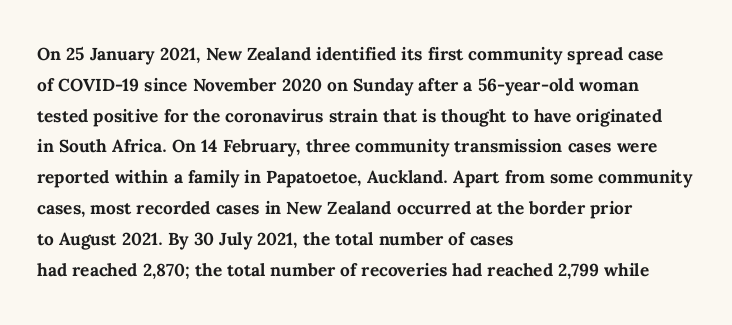
The image shows 23 px bold type, upright; set left-aligned, normal line spacing (1.34x), normal letter spacing, not underlined.
